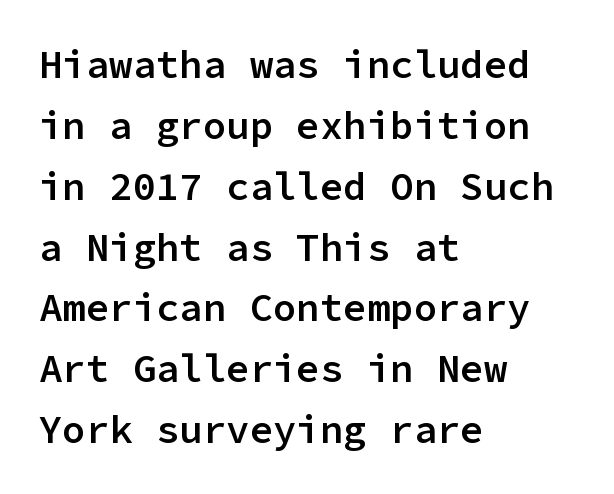
The image shows 39 px semibold sans-serif type, upright, monospaced; set left-aligned, normal line spacing (1.56x), normal letter spacing, not underlined; low stroke contrast and a medium x-height.
